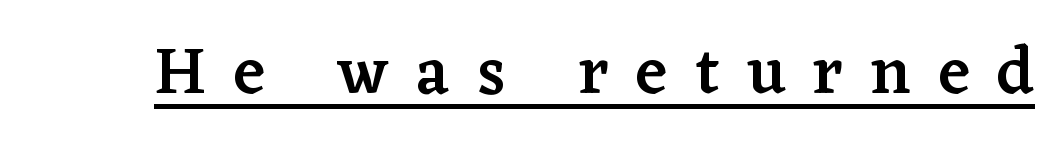
The image shows 66 px semibold serif type, upright; set unusually wide letter spacing (+0.42 em), underlined; low stroke contrast and a medium x-height.
